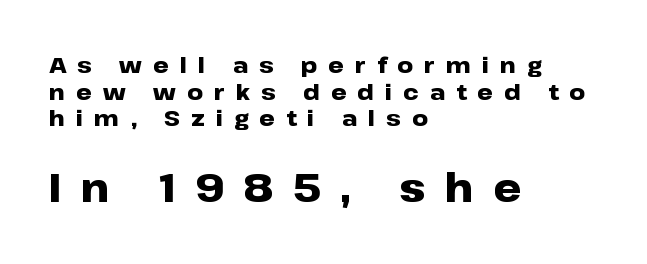
Q: Is the text bold? A: Yes.
Q: Is the text italic (slanted)? A: No, it is upright.
Q: Is the typeface a serif or a sans-serif typeface? A: Sans-serif.
Q: Is the text underlined? A: No.
Q: How is the paragraph aligned? A: Left-aligned.
Q: Is the spacing between letters normal or unusually wide? A: Unusually wide.
Q: Which block of text is set in a larger size, the first (top) or the second (bottom)? A: The second (bottom) one.
Q: Width (condensed, normal, or wide)? A: Wide.
Q: Stroke contrast? A: Low.
Q: x-height? A: Medium.
Q: Monospaced? A: No.
